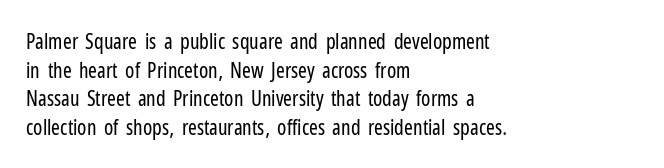
Q: Is the text bold? A: No.
Q: Is the text italic (slanted)? A: No, it is upright.
Q: Is the text underlined? A: No.
Q: How is the paragraph aligned? A: Left-aligned.
Q: Is the spacing between letters normal or unusually wide? A: Normal.
Q: Is the spacing between lines tight, normal or loose? A: Normal.
